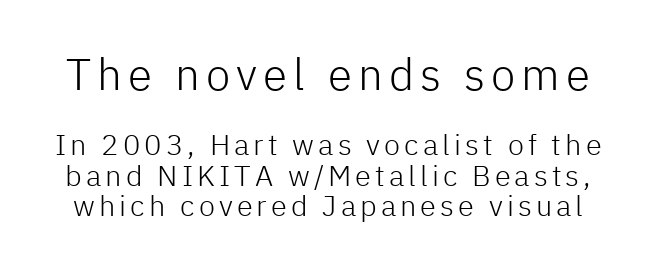
The image shows 44 px light sans-serif type, upright; set tight line spacing (1.05x), not underlined; the first (top) block is 1.52x larger; low stroke contrast and a medium x-height.
